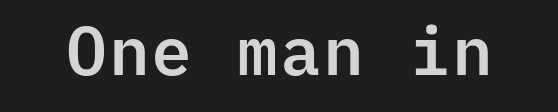
{"serif": "no", "italic": "no", "width": "normal", "stroke_contrast": "low", "x_height": "medium", "monospaced": "yes", "underline": "no", "letter_spacing": "normal", "letter_spacing_em": 0.0, "glyph_px": 67}
